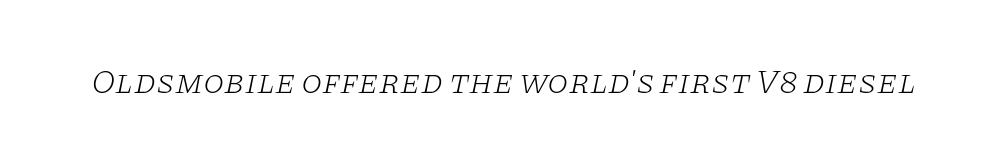
The image shows 34 px light, wide serif type, italic (leaning right); set normal letter spacing, not underlined; low stroke contrast and a large x-height.
